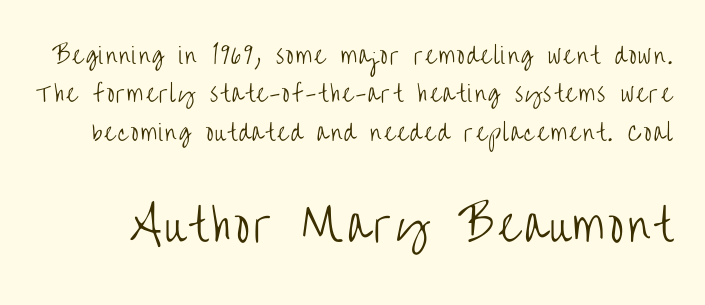
Weight: not bold — regular or lighter. The passage shown is typeset with a sans-serif family. Visually, the bottom section dominates because its glyphs are scaled up. Each letter keeps its own natural width here, so spacing adapts to shape.
